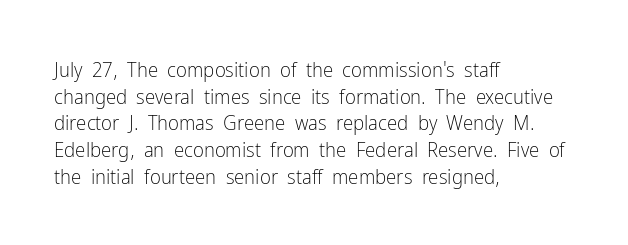
{"italic": "no", "bold": "no", "underline": "no", "align": "left", "line_spacing": "normal", "line_spacing_ratio": 1.27, "letter_spacing": "normal", "letter_spacing_em": 0.0, "glyph_px": 21}
